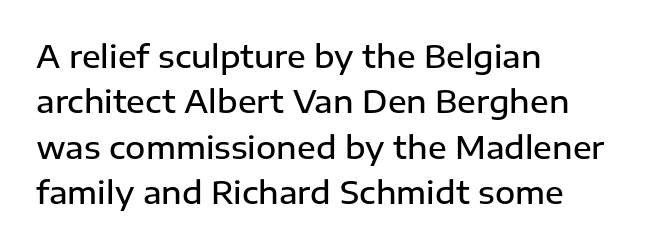
Successive baselines arrive at the customary interval. Is there any slant? The stems are plumb. Decoration check: the copy has no underline. Serif or sans? Sans — the stroke terminals are bare. A typesetter would call this zero additional tracking.
